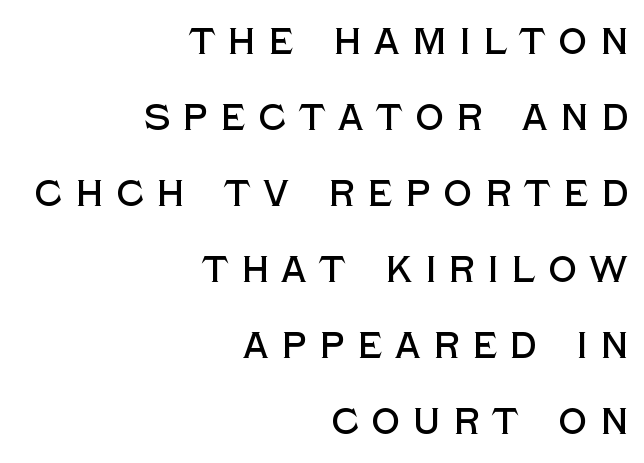
The image shows 36 px sans-serif type, upright; set right-aligned, loose line spacing (2.11x), unusually wide letter spacing (+0.35 em), not underlined; a large x-height.
